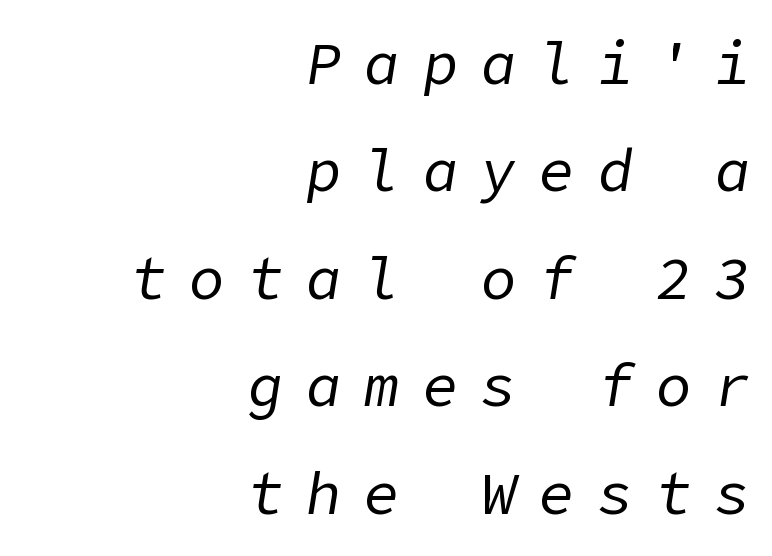
Students, note that the glyphs here are deliberately spaced far apart. Right-aligned paragraph, ragged on the left. You can tell it's italic because the verticals aren't actually vertical. Weight: regular or lighter.
